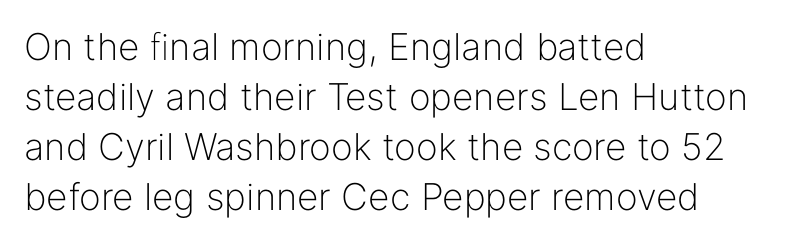
Tracking value appears to be zero — textbook default spacing. Layout note: lines flush left. Varying glyph widths throughout — classic text-font behaviour. No heavy texture on the line: the type isn't bold. Underlining? Definitely not there.
